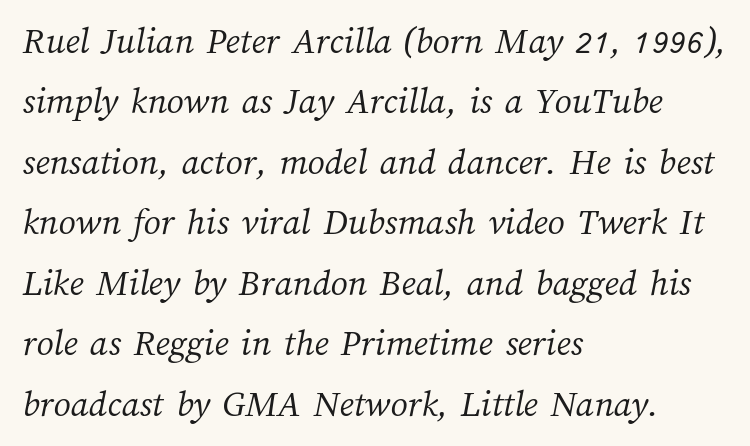
The image shows 38 px light type; set left-aligned, normal line spacing (1.59x), normal letter spacing, not underlined; medium stroke contrast and a medium x-height.
